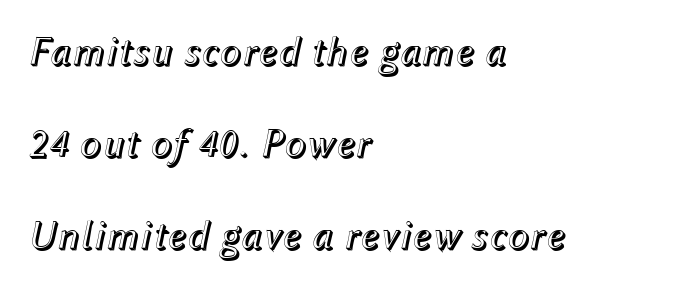
Q: Is the text italic (slanted)? A: Yes, it leans right by about 12 degrees.
Q: Is the text underlined? A: No.
Q: How is the paragraph aligned? A: Left-aligned.
Q: Is the spacing between letters normal or unusually wide? A: Normal.
Q: Is the spacing between lines tight, normal or loose? A: Loose.
Q: Width (condensed, normal, or wide)? A: Normal.
Q: x-height? A: Medium.
Q: Monospaced? A: No.
